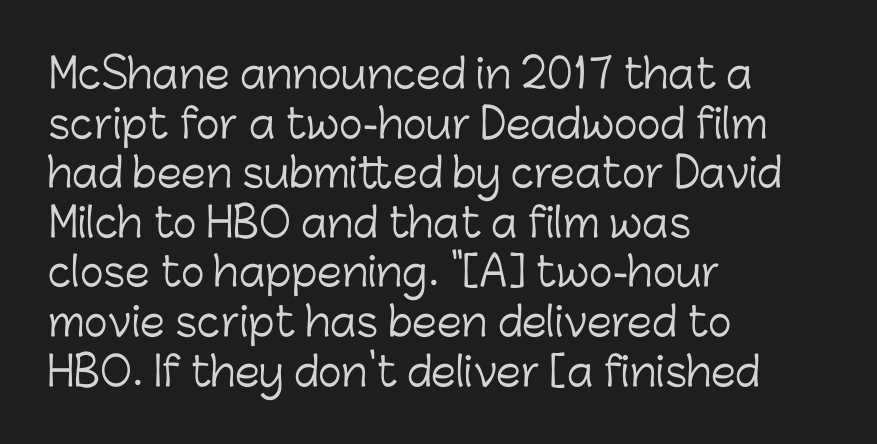
Q: Is the text bold? A: No.
Q: Is the text italic (slanted)? A: No, it is upright.
Q: Is the typeface a serif or a sans-serif typeface? A: Sans-serif.
Q: Is the text underlined? A: No.
Q: How is the paragraph aligned? A: Left-aligned.
Q: Is the spacing between letters normal or unusually wide? A: Normal.
Q: Width (condensed, normal, or wide)? A: Normal.
Q: Stroke contrast? A: Low.
Q: x-height? A: Medium.
Q: Monospaced? A: No.
